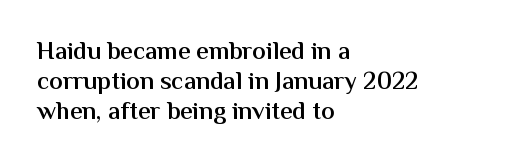
The rendering uses a semibold face; strokes are thickened but not to full bold. Horizontal alignment here is leftward, the default for most running prose. Nope, not italic — everything's standing straight. The letterforms sit shoulder to shoulder at normal distance.
